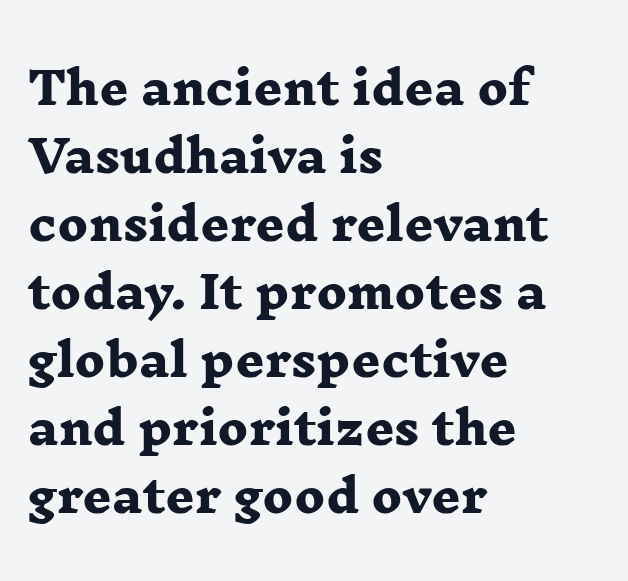
The image shows 45 px heavy, wide serif type; set left-aligned, normal line spacing (1.51x), normal letter spacing, not underlined; low stroke contrast and a medium x-height.
